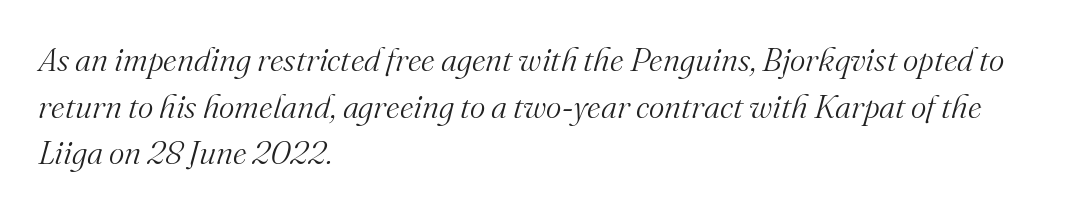
The image shows 33 px light serif type, italic (leaning right); set left-aligned, normal line spacing (1.41x), normal letter spacing, not underlined; medium stroke contrast and a small x-height.
